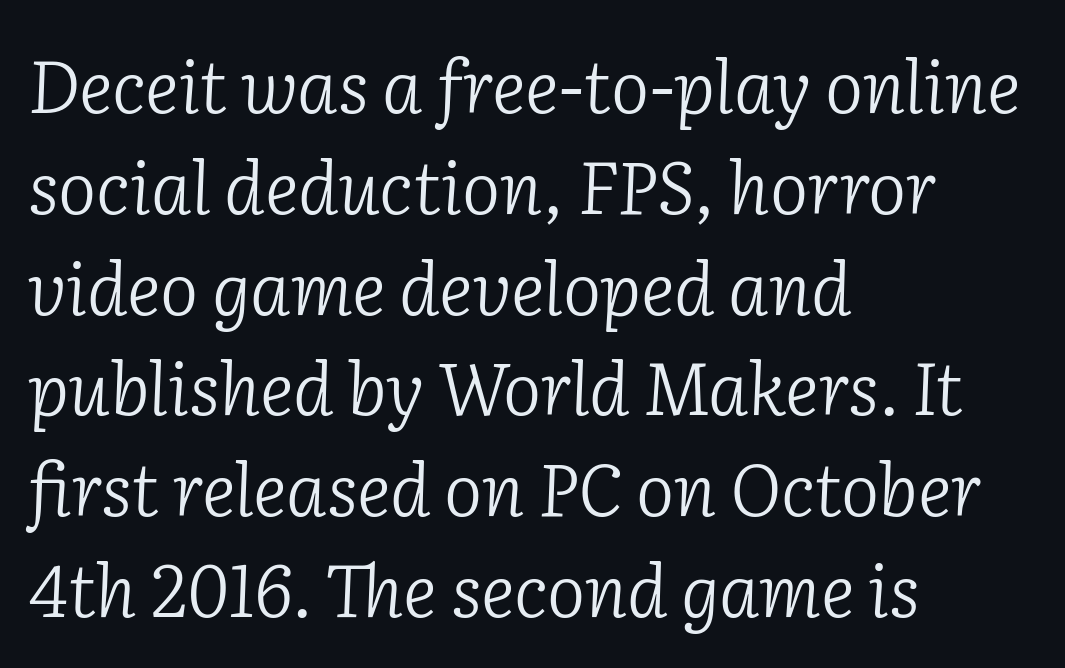
Q: Is the text bold? A: No.
Q: Is the text italic (slanted)? A: Yes, it leans right by about 2 degrees.
Q: Is the typeface a serif or a sans-serif typeface? A: Serif.
Q: Is the text underlined? A: No.
Q: How is the paragraph aligned? A: Left-aligned.
Q: Is the spacing between letters normal or unusually wide? A: Normal.
Q: Is the spacing between lines tight, normal or loose? A: Normal.
Q: Width (condensed, normal, or wide)? A: Normal.
Q: Stroke contrast? A: Low.
Q: x-height? A: Medium.
Q: Monospaced? A: No.
